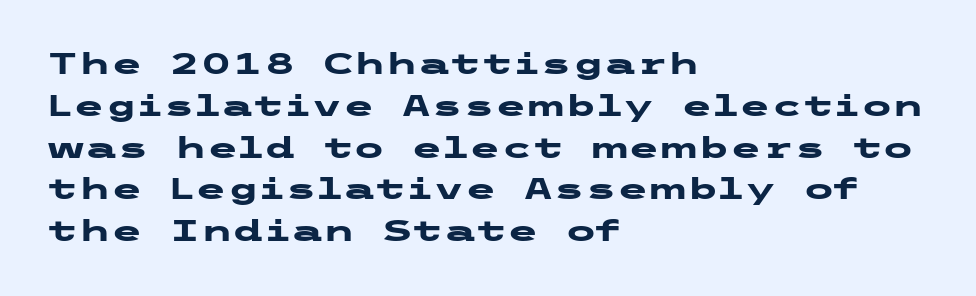
{"serif": "no", "italic": "no", "bold": "yes", "weight": "heavy", "width": "wide", "stroke_contrast": "low", "x_height": "medium", "underline": "no", "align": "left", "line_spacing": "normal", "line_spacing_ratio": 1.44, "letter_spacing": "normal", "letter_spacing_em": 0.0, "glyph_px": 29}
